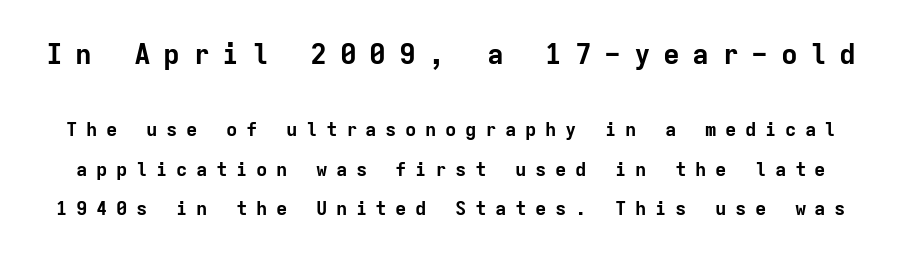
{"serif": "no", "italic": "no", "bold": "yes", "weight": "bold", "width": "normal", "stroke_contrast": "low", "x_height": "medium", "monospaced": "yes", "underline": "no", "line_spacing": "loose", "line_spacing_ratio": 2.09, "letter_spacing": "wide", "letter_spacing_em": 0.45, "larger_block": "first", "size_ratio": 1.47, "glyph_px": 28}
